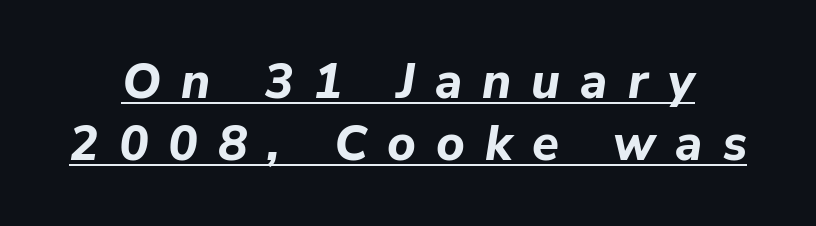
The image shows 49 px bold type, italic (leaning right); set normal line spacing (1.26x), unusually wide letter spacing (+0.41 em), underlined; low stroke contrast and a medium x-height.
